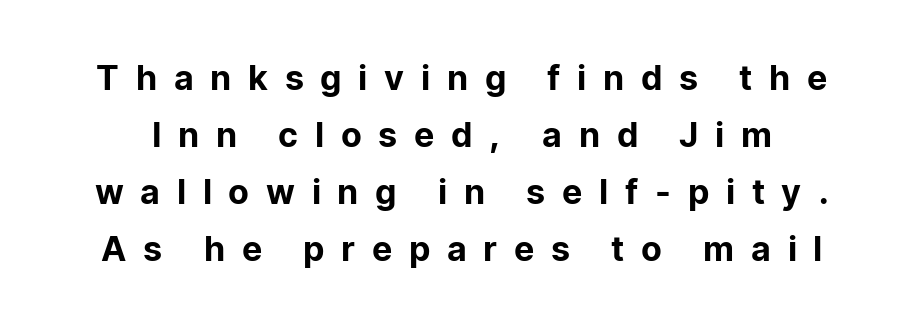
This rendering widens character spacing well past its baseline value. Descenders hang freely into open space. The letters stand straight up with perfectly vertical stems. What kind of face is this? One without serifs — a sans. Do the characters align in a grid? No, the font is proportional. Compared with typical paragraphs, the rows here are spaced about the same.
